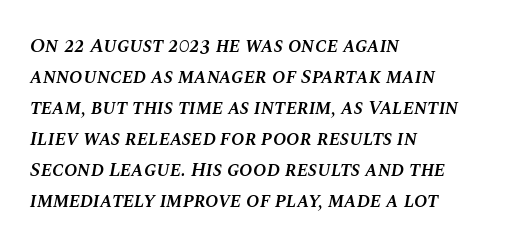
The image shows 20 px text type, italic (leaning right); set left-aligned, normal line spacing (1.55x), normal letter spacing, not underlined.
